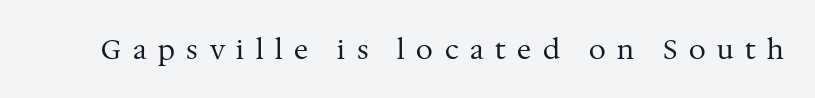
Q: Is the text bold? A: No.
Q: Is the text italic (slanted)? A: No, it is upright.
Q: Is the text underlined? A: No.
Q: Is the spacing between letters normal or unusually wide? A: Unusually wide.
